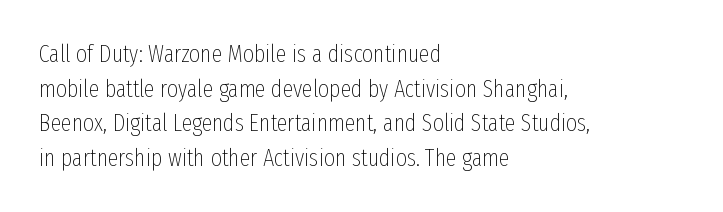
The image shows 24 px text type, upright; set left-aligned, normal line spacing (1.44x), normal letter spacing, not underlined.
